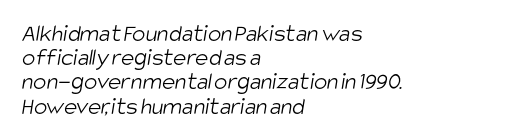
Q: Is the text bold? A: No.
Q: Is the text underlined? A: No.
Q: How is the paragraph aligned? A: Left-aligned.
Q: Is the spacing between letters normal or unusually wide? A: Normal.
Q: Is the spacing between lines tight, normal or loose? A: Tight.
